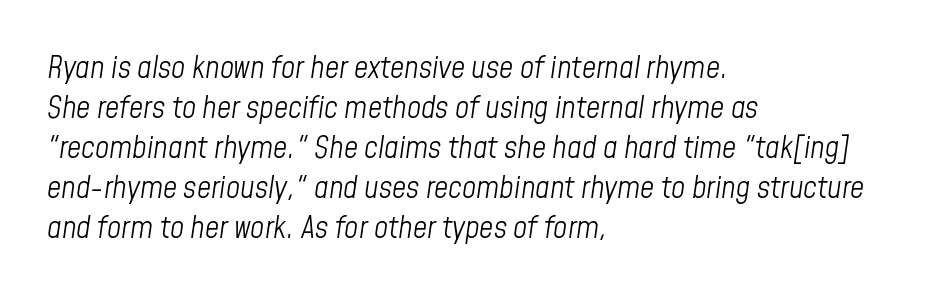
Q: Is the text bold? A: No.
Q: Is the text italic (slanted)? A: Yes, it leans right by about 8 degrees.
Q: Is the text underlined? A: No.
Q: How is the paragraph aligned? A: Left-aligned.
Q: Is the spacing between letters normal or unusually wide? A: Normal.
Q: Is the spacing between lines tight, normal or loose? A: Normal.
Q: Width (condensed, normal, or wide)? A: Condensed.
Q: Stroke contrast? A: Low.
Q: x-height? A: Medium.
Q: Monospaced? A: No.
